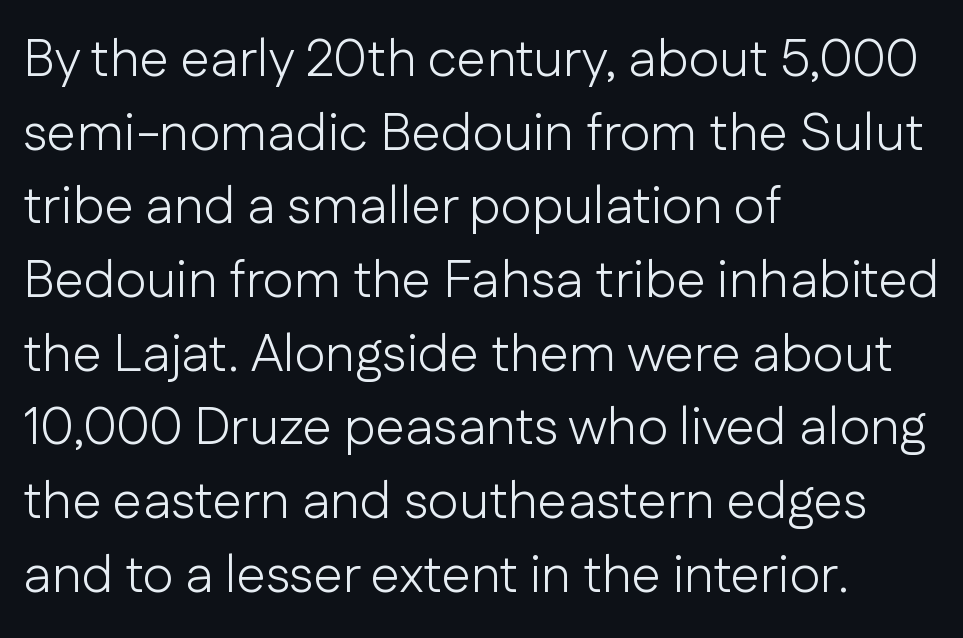
Check under the words: just untouched page. Do the letters lean? They stand straight. Spacing verdict: proportional, widths tailored to each character. Notice how the passage keeps a crisp vertical edge on the left only. Tracking here is standard; glyphs follow each other at the usual distance. This sample uses a sans-serif face.
